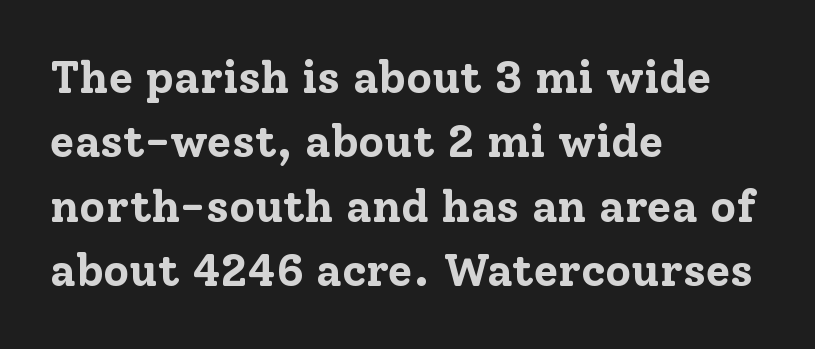
The image shows 45 px bold serif type, upright; set left-aligned, normal line spacing (1.43x), normal letter spacing, not underlined; low stroke contrast and a medium x-height.
